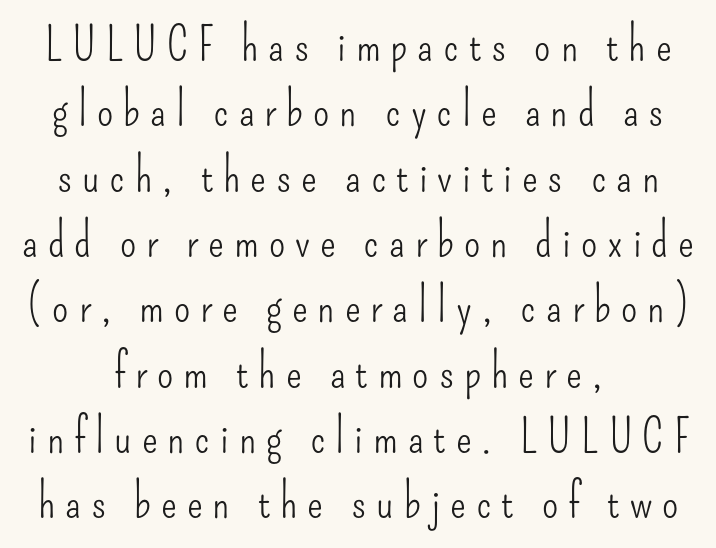
{"serif": "no", "italic": "no", "bold": "no", "weight": "light", "width": "condensed", "stroke_contrast": "low", "x_height": "small", "monospaced": "no", "underline": "no", "align": "center", "line_spacing": "normal", "line_spacing_ratio": 1.39, "letter_spacing": "wide", "letter_spacing_em": 0.21, "glyph_px": 47}
